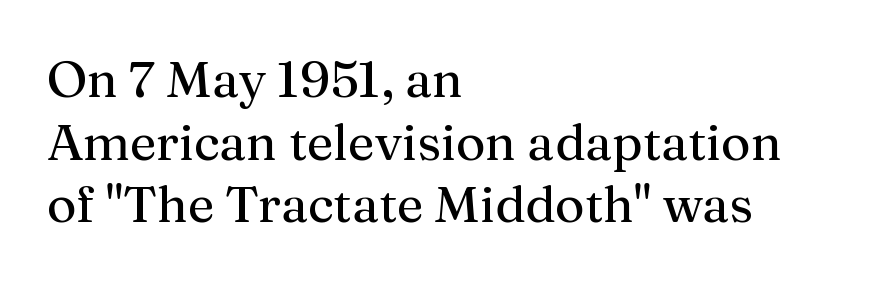
Q: Is the text bold? A: No.
Q: Is the text italic (slanted)? A: No, it is upright.
Q: Is the typeface a serif or a sans-serif typeface? A: Serif.
Q: Is the text underlined? A: No.
Q: How is the paragraph aligned? A: Left-aligned.
Q: Is the spacing between letters normal or unusually wide? A: Normal.
Q: Width (condensed, normal, or wide)? A: Normal.
Q: Stroke contrast? A: Medium.
Q: x-height? A: Medium.
Q: Monospaced? A: No.
